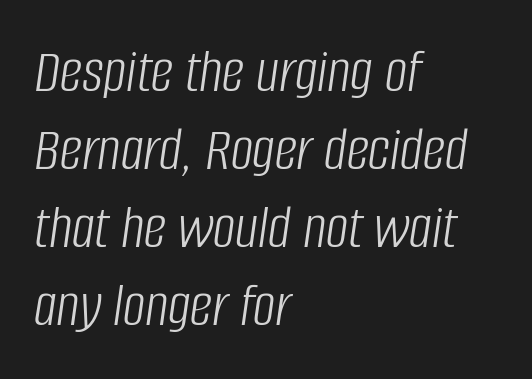
This reads as an unemphasized weight, regular at the heaviest. Notice how the passage keeps a crisp vertical edge on the left only. Students, note that the glyphs here touch the page at normal intervals. Here the designer chose a conventional face with non-uniform glyph widths. An italicized treatment has been applied to the whole sample.
